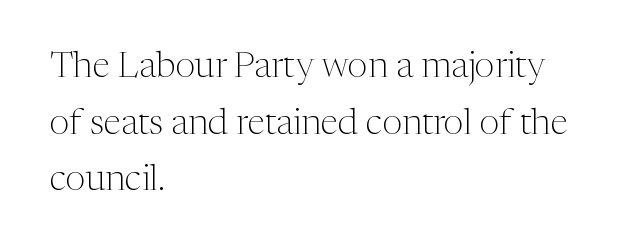
The image shows 36 px light serif type, upright; set left-aligned, normal line spacing (1.57x), normal letter spacing, not underlined; medium stroke contrast and a medium x-height.
